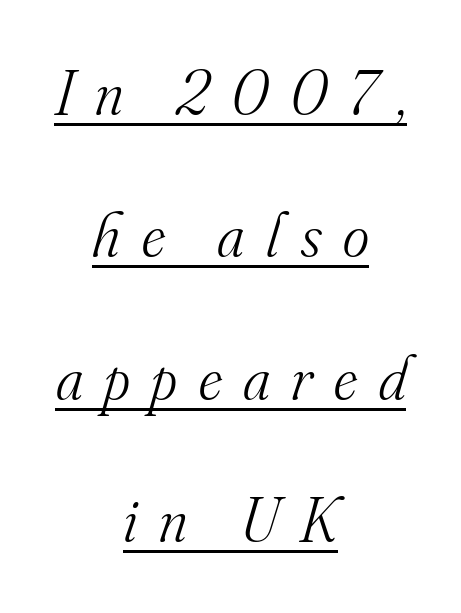
The image shows 63 px light serif type, italic (leaning right); set centered, loose line spacing (2.26x), unusually wide letter spacing (+0.34 em), underlined; medium stroke contrast and a small x-height.
